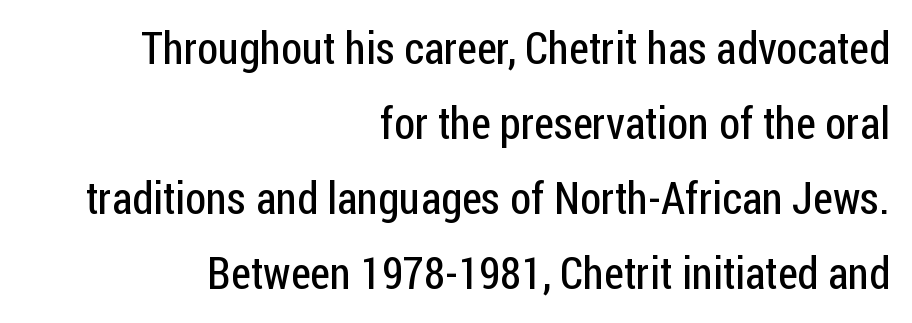
The image shows 45 px regular-weight, condensed sans-serif type, upright; set right-aligned, normal line spacing (1.67x), normal letter spacing, not underlined; low stroke contrast and a medium x-height.
